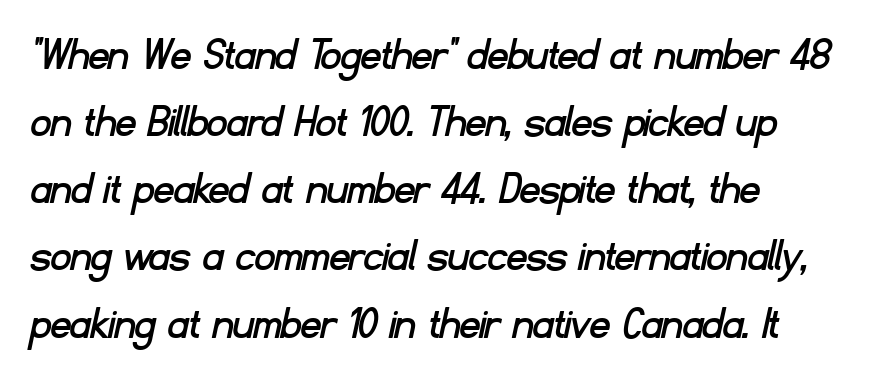
Check the space under the baseline: it is left empty. Each word holds together tightly as a unit, with standard inter-letter gaps. Proportional: the letters do not fall into vertical columns. A typesetter would call this leading conventional body-copy spacing. Typeset ragged right — the left edge is the straight one. Note: no serifs on the glyphs.
